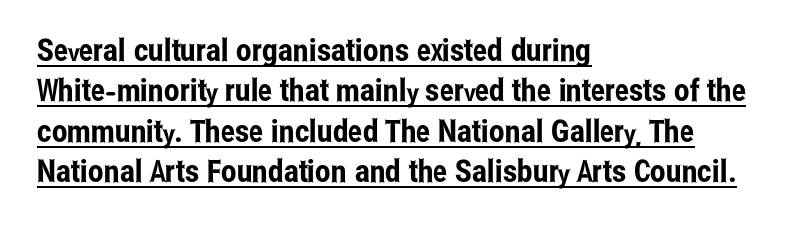
The image shows 31 px condensed sans-serif type, upright; set left-aligned, normal line spacing (1.3x), normal letter spacing, underlined; low stroke contrast and a medium x-height.
